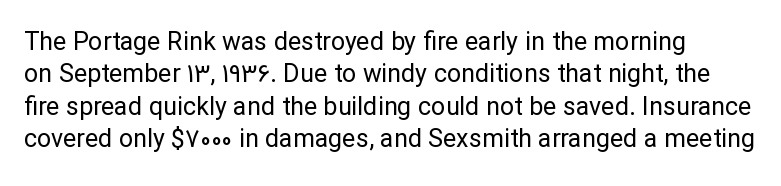
Compared with typical paragraphs, the rows here are spaced about the same. The passage shown has conventional tracking throughout. Each stroke keeps to a modest, everyday thickness or less. Clear beneath every line of the passage. Is there any slant? The stems are plumb.
